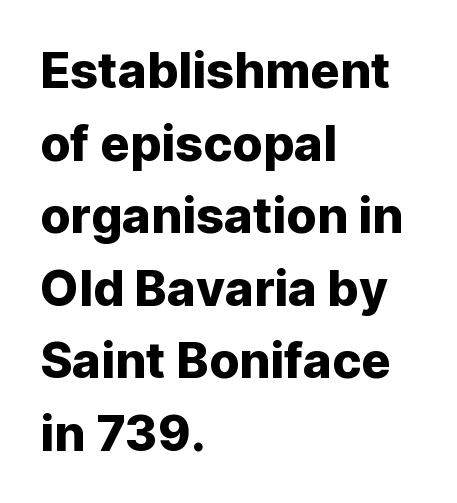
{"serif": "no", "italic": "no", "width": "normal", "stroke_contrast": "low", "x_height": "medium", "monospaced": "no", "underline": "no", "align": "left", "line_spacing": "normal", "line_spacing_ratio": 1.48, "letter_spacing": "normal", "letter_spacing_em": 0.0, "glyph_px": 49}
